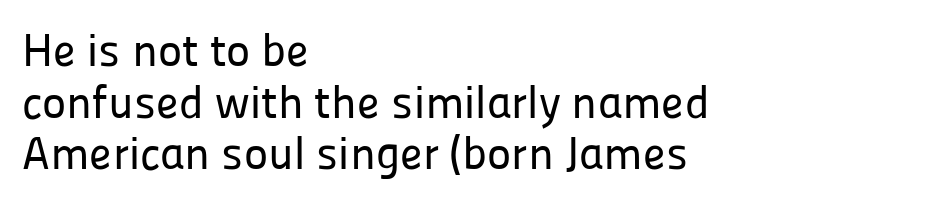
This block would grow much taller if given ordinary leading; it's compressed now. Does extra space separate the letters? No, they use regular spacing. This is the regular roman posture of the typeface. A classic flush-left, rag-right setting is used for this passage. Is this a fixed-width face? No — the glyphs have proportional, varying widths.
